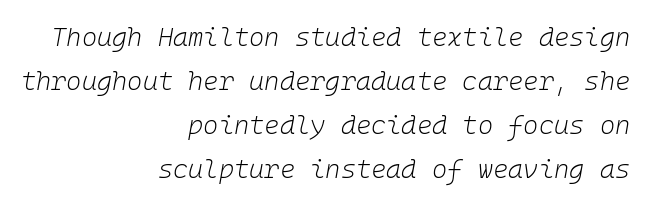
Q: Is the text bold? A: No.
Q: Is the text italic (slanted)? A: Yes, it leans right by about 10 degrees.
Q: Is the text underlined? A: No.
Q: How is the paragraph aligned? A: Right-aligned.
Q: Is the spacing between letters normal or unusually wide? A: Normal.
Q: Is the spacing between lines tight, normal or loose? A: Normal.
